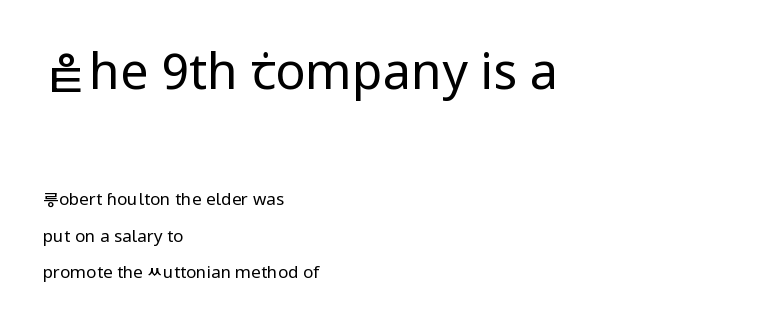
Type size steps down from the first block to the second. Think of a printed novel: that variable character pitch is what you see here. How are the letters spaced? Ordinarily, with no added tracking. The glyphs are unaccompanied by any horizontal stroke below them.
